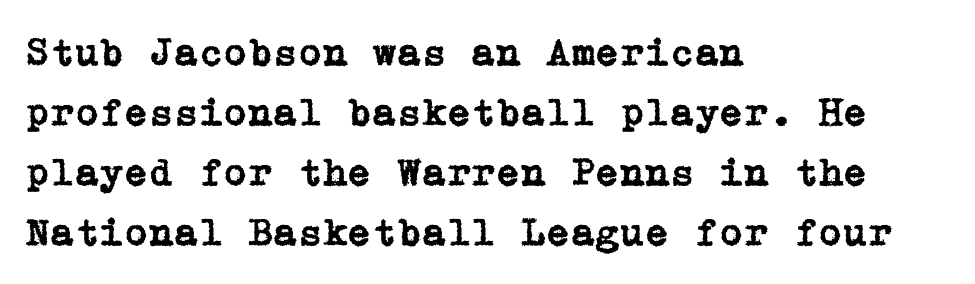
The image shows 40 px serif type, upright; set left-aligned, normal line spacing (1.5x), normal letter spacing, not underlined; low stroke contrast and a medium x-height.
